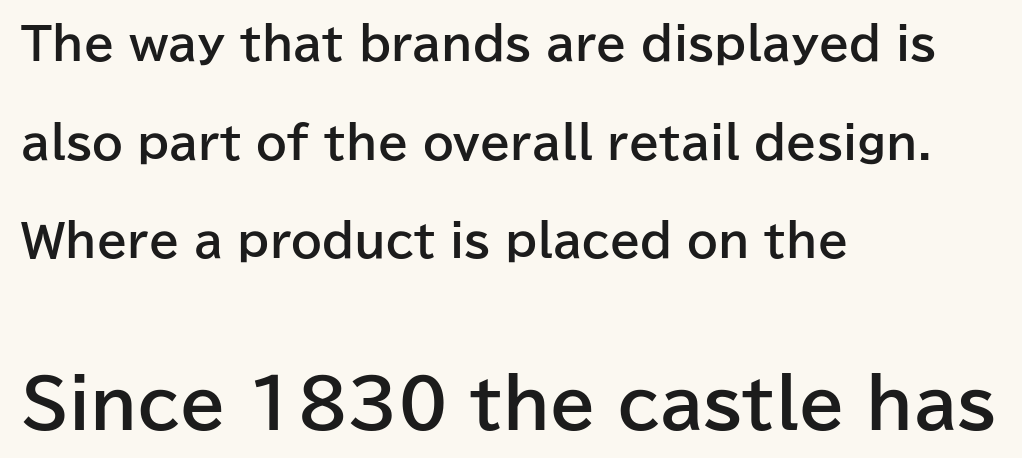
Q: Is the text bold? A: Yes.
Q: Is the text italic (slanted)? A: No, it is upright.
Q: Is the typeface a serif or a sans-serif typeface? A: Sans-serif.
Q: Is the text underlined? A: No.
Q: How is the paragraph aligned? A: Left-aligned.
Q: Is the spacing between letters normal or unusually wide? A: Normal.
Q: Is the spacing between lines tight, normal or loose? A: Loose.
Q: Which block of text is set in a larger size, the first (top) or the second (bottom)? A: The second (bottom) one.
Q: Width (condensed, normal, or wide)? A: Normal.
Q: Stroke contrast? A: Low.
Q: x-height? A: Medium.
Q: Monospaced? A: No.
